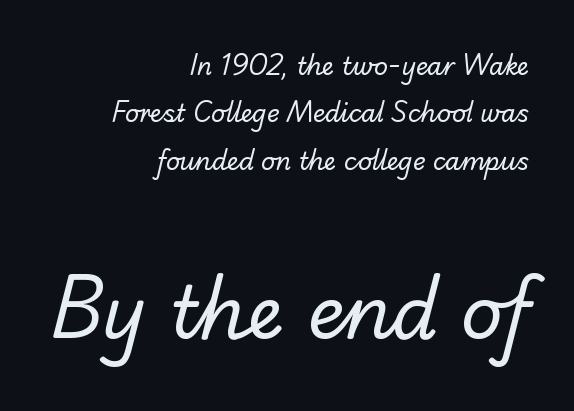
Q: Is the text bold? A: No.
Q: Is the typeface a serif or a sans-serif typeface? A: Sans-serif.
Q: Is the text underlined? A: No.
Q: How is the paragraph aligned? A: Right-aligned.
Q: Is the spacing between letters normal or unusually wide? A: Normal.
Q: Is the spacing between lines tight, normal or loose? A: Loose.
Q: Which block of text is set in a larger size, the first (top) or the second (bottom)? A: The second (bottom) one.
Q: Width (condensed, normal, or wide)? A: Normal.
Q: Stroke contrast? A: Low.
Q: x-height? A: Small.
Q: Monospaced? A: No.
